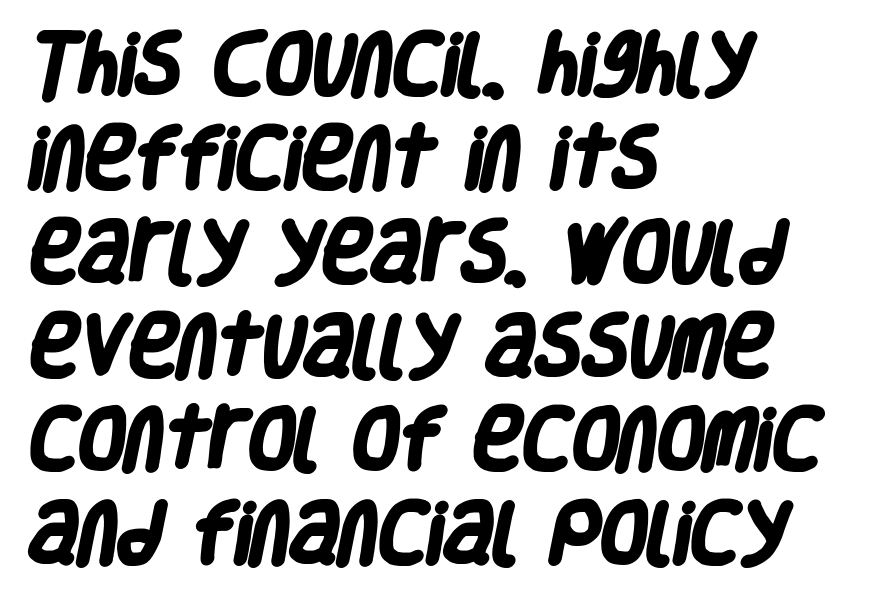
Q: Is the text bold? A: Yes.
Q: Is the typeface a serif or a sans-serif typeface? A: Sans-serif.
Q: Is the text underlined? A: No.
Q: How is the paragraph aligned? A: Left-aligned.
Q: Is the spacing between letters normal or unusually wide? A: Normal.
Q: Is the spacing between lines tight, normal or loose? A: Normal.
Q: Width (condensed, normal, or wide)? A: Condensed.
Q: Stroke contrast? A: Low.
Q: x-height? A: Large.
Q: Monospaced? A: No.
